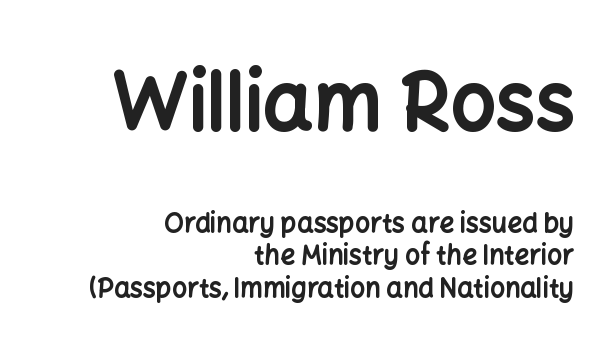
{"serif": "no", "italic": "no", "bold": "yes", "weight": "bold", "width": "normal", "stroke_contrast": "low", "x_height": "medium", "monospaced": "no", "underline": "no", "align": "right", "line_spacing_ratio": 1.24, "letter_spacing": "normal", "letter_spacing_em": 0.0, "larger_block": "first", "size_ratio": 3.04, "glyph_px": 79}
